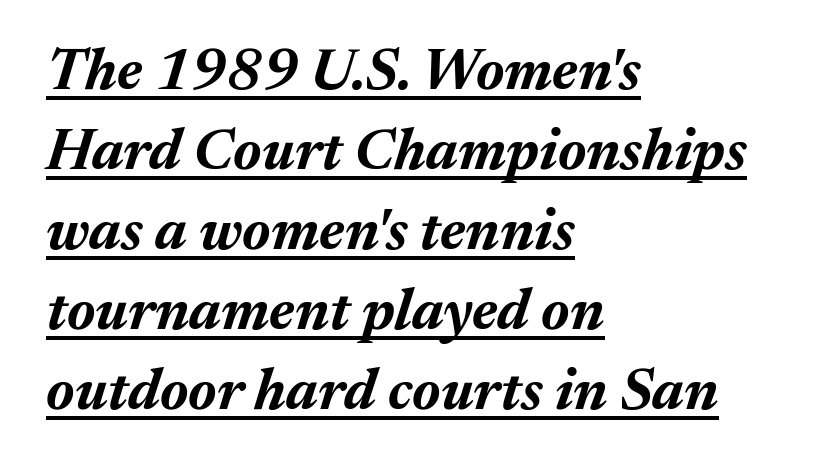
{"italic": "yes", "lean": "right", "slant_degrees": 17, "bold": "yes", "weight": "bold", "width": "normal", "stroke_contrast": "medium", "x_height": "medium", "monospaced": "no", "underline": "yes", "align": "left", "line_spacing": "normal", "line_spacing_ratio": 1.38, "letter_spacing": "normal", "letter_spacing_em": 0.0, "glyph_px": 58}
